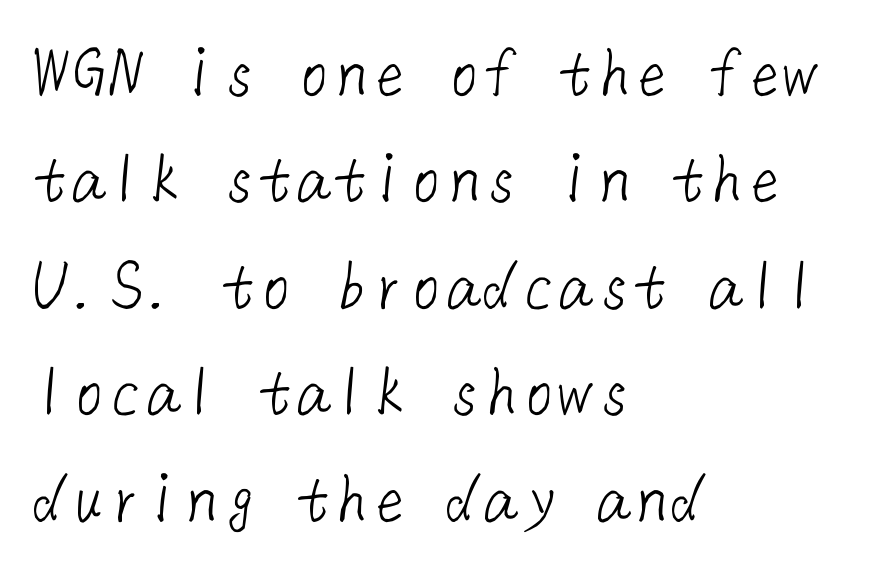
Q: Is the text bold? A: No.
Q: Is the typeface a serif or a sans-serif typeface? A: Sans-serif.
Q: Is the text underlined? A: No.
Q: How is the paragraph aligned? A: Left-aligned.
Q: Is the spacing between letters normal or unusually wide? A: Normal.
Q: Is the spacing between lines tight, normal or loose? A: Normal.
Q: Width (condensed, normal, or wide)? A: Normal.
Q: Stroke contrast? A: Low.
Q: x-height? A: Medium.
